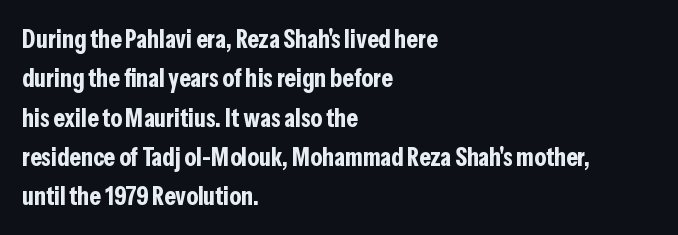
Q: Is the text bold? A: Yes.
Q: Is the text italic (slanted)? A: No, it is upright.
Q: Is the text underlined? A: No.
Q: How is the paragraph aligned? A: Left-aligned.
Q: Is the spacing between letters normal or unusually wide? A: Normal.
Q: Is the spacing between lines tight, normal or loose? A: Normal.
